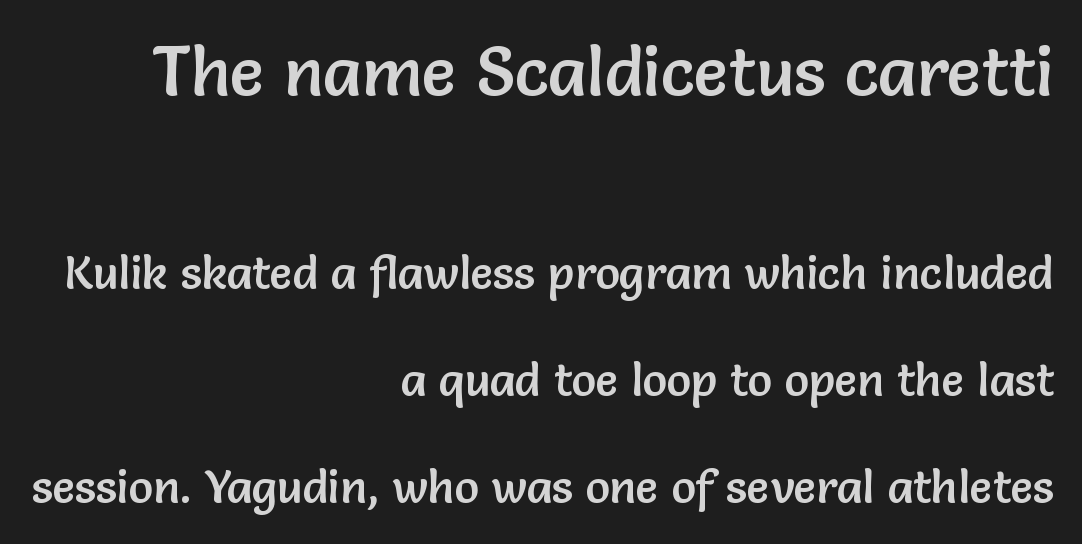
Q: Is the text italic (slanted)? A: No, it is upright.
Q: Is the typeface a serif or a sans-serif typeface? A: Sans-serif.
Q: Is the text underlined? A: No.
Q: How is the paragraph aligned? A: Right-aligned.
Q: Is the spacing between letters normal or unusually wide? A: Normal.
Q: Is the spacing between lines tight, normal or loose? A: Loose.
Q: Which block of text is set in a larger size, the first (top) or the second (bottom)? A: The first (top) one.
Q: Width (condensed, normal, or wide)? A: Normal.
Q: Stroke contrast? A: Low.
Q: x-height? A: Medium.
Q: Monospaced? A: No.
